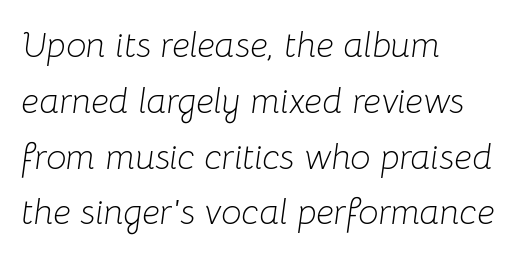
Summary of weight: not heavy and not bold. Observe the ordinary spacing: letters are neighbours, not strangers. Students, observe: this is what conventionally led text looks like. Varying glyph widths throughout — classic text-font behaviour. Decoration check: the copy has no underline.
